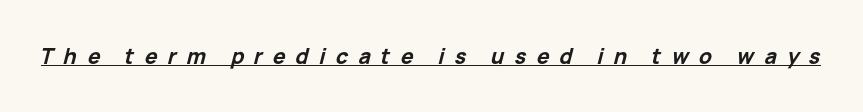
The image shows 21 px bold type, italic (leaning right); set unusually wide letter spacing (+0.49 em), underlined.
